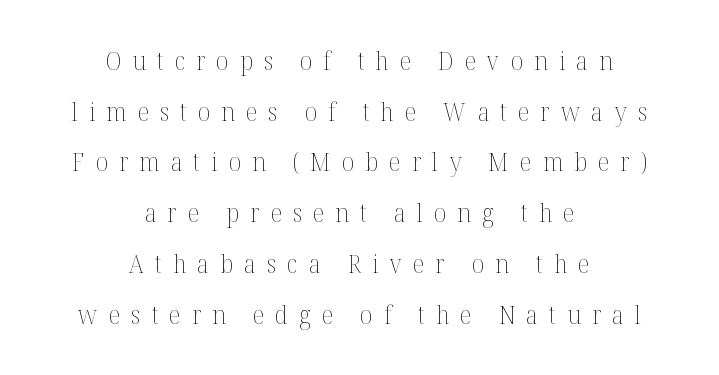
Q: Is the text bold? A: No.
Q: Is the text italic (slanted)? A: No, it is upright.
Q: Is the text underlined? A: No.
Q: How is the paragraph aligned? A: Centered.
Q: Is the spacing between letters normal or unusually wide? A: Unusually wide.
Q: Is the spacing between lines tight, normal or loose? A: Loose.
